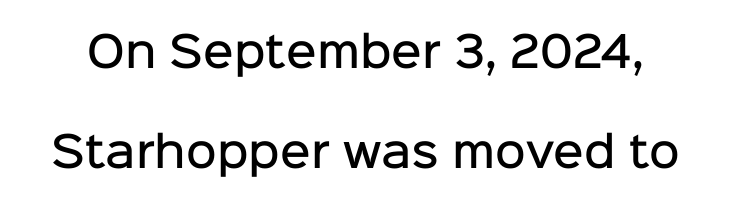
The image shows 42 px semibold sans-serif type, upright; set loose line spacing (2.39x), normal letter spacing, not underlined; low stroke contrast and a medium x-height.
